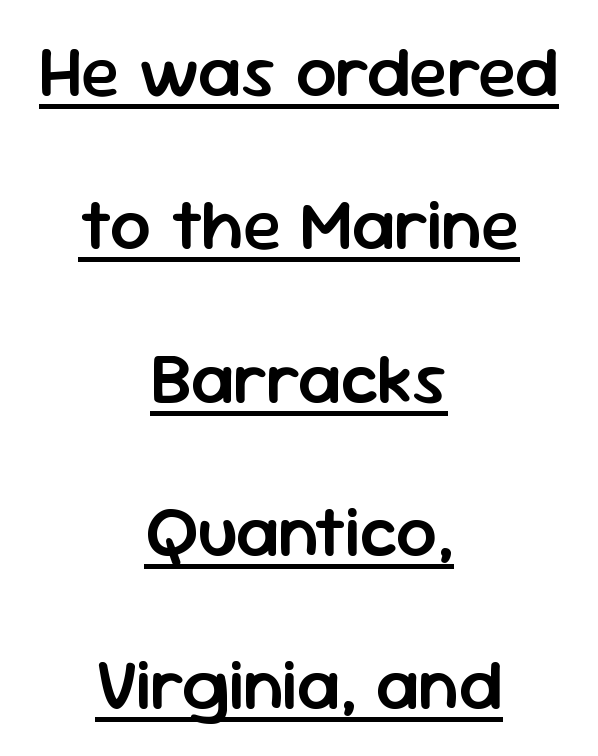
{"serif": "no", "italic": "no", "bold": "semi", "weight": "semibold", "width": "normal", "stroke_contrast": "low", "x_height": "medium", "monospaced": "no", "underline": "yes", "align": "center", "line_spacing": "loose", "line_spacing_ratio": 2.13, "letter_spacing": "normal", "letter_spacing_em": 0.0, "glyph_px": 72}
